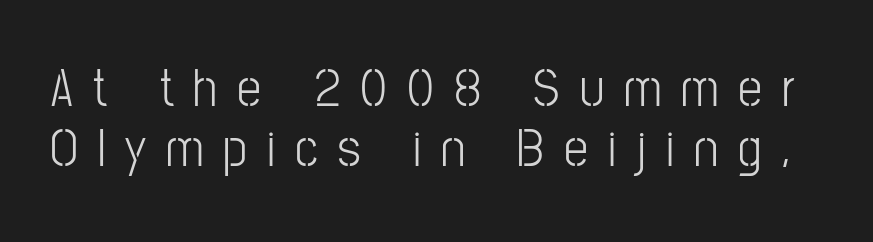
Q: Is the text bold? A: No.
Q: Is the text italic (slanted)? A: No, it is upright.
Q: Is the typeface a serif or a sans-serif typeface? A: Sans-serif.
Q: Is the text underlined? A: No.
Q: Is the spacing between letters normal or unusually wide? A: Unusually wide.
Q: Is the spacing between lines tight, normal or loose? A: Tight.
Q: Width (condensed, normal, or wide)? A: Condensed.
Q: Stroke contrast? A: Low.
Q: x-height? A: Medium.
Q: Monospaced? A: No.
